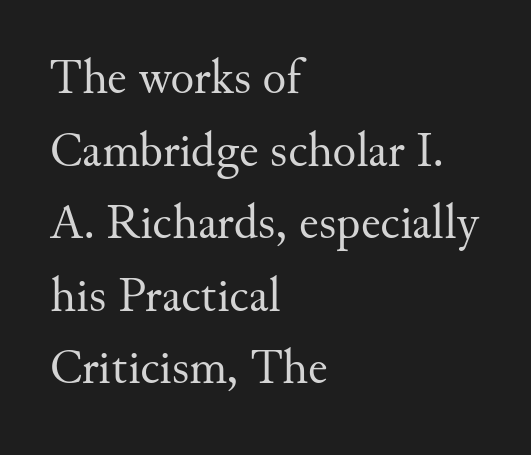
{"serif": "yes", "italic": "no", "bold": "no", "weight": "regular", "width": "normal", "stroke_contrast": "medium", "x_height": "small", "monospaced": "no", "underline": "no", "align": "left", "line_spacing": "normal", "line_spacing_ratio": 1.48, "letter_spacing": "normal", "letter_spacing_em": 0.0, "glyph_px": 49}
